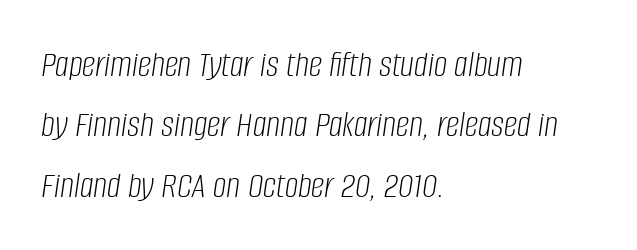
{"italic": "yes", "lean": "right", "slant_degrees": 8, "bold": "no", "weight": "light", "width": "condensed", "stroke_contrast": "low", "x_height": "large", "monospaced": "no", "underline": "no", "align": "left", "line_spacing": "normal", "line_spacing_ratio": 1.59, "letter_spacing": "normal", "letter_spacing_em": 0.0, "glyph_px": 38}
